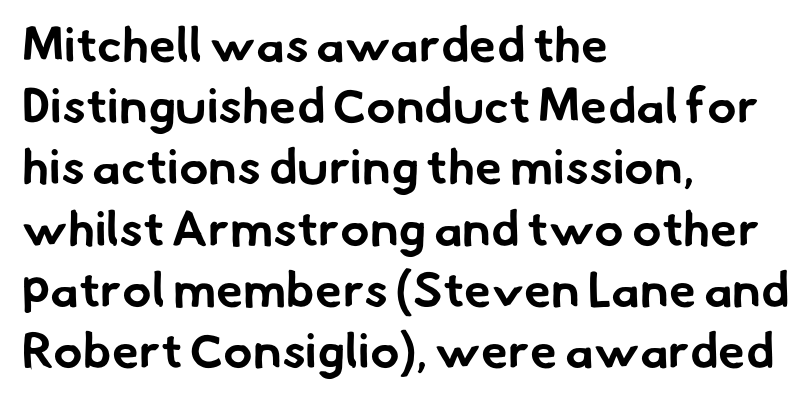
Q: Is the text bold? A: Yes.
Q: Is the typeface a serif or a sans-serif typeface? A: Sans-serif.
Q: Is the text underlined? A: No.
Q: How is the paragraph aligned? A: Left-aligned.
Q: Is the spacing between letters normal or unusually wide? A: Normal.
Q: Is the spacing between lines tight, normal or loose? A: Normal.
Q: Width (condensed, normal, or wide)? A: Normal.
Q: Stroke contrast? A: Low.
Q: x-height? A: Small.
Q: Monospaced? A: No.
